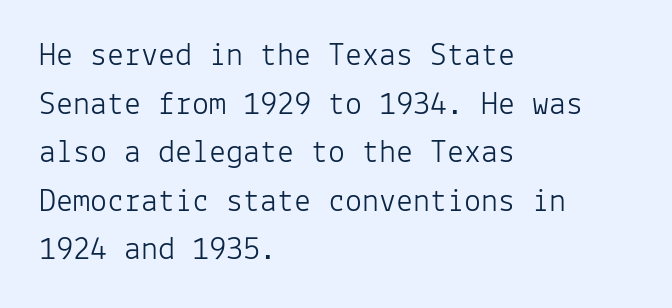
What stands out about the letter spacing? Nothing — it is the standard amount. Each letter's strokes conclude bluntly, with no projecting serifs. Think of a typewriter: that constant character pitch is what you see here. Type without underlining. Each stroke keeps to a modest, everyday thickness or less. Every row of glyphs begins at an identical x-position on the left.
